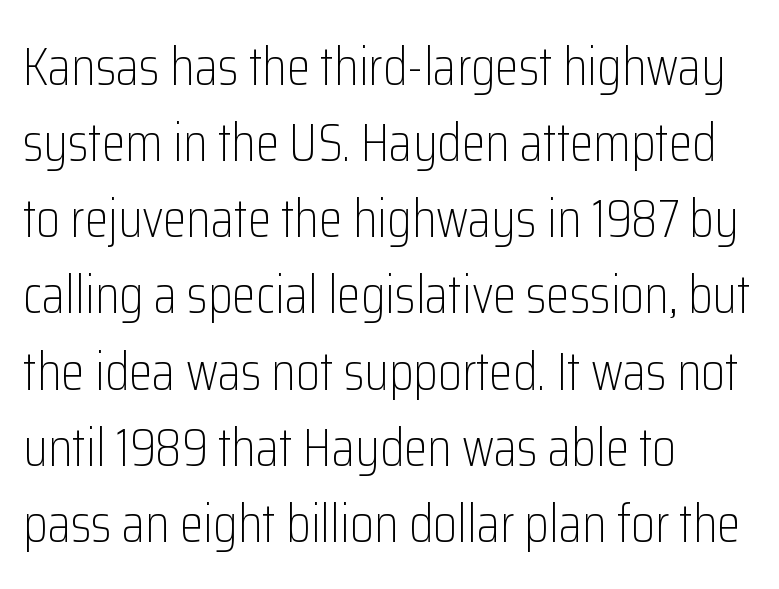
To sum up the face: it is a sans, with no serifs. The strip under each line holds only bare page. Is this a fixed-width face? No — the glyphs have proportional, varying widths. The type is set solid horizontally, with unmodified tracking.
